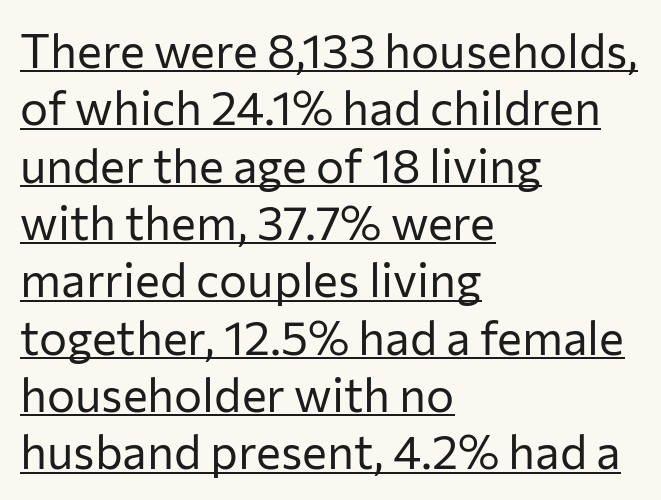
Nobody touched the tracking dial on this one. A typesetter would label this face a sans. Italic: no, the glyphs are upright roman. This sample has the flowing, uneven cadence of proportional lettering.
